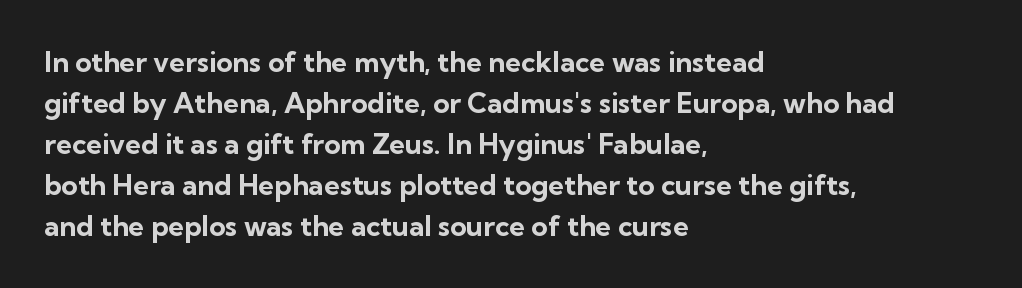
The image shows 28 px bold sans-serif type, upright; set left-aligned, normal line spacing (1.46x), normal letter spacing, not underlined; low stroke contrast and a medium x-height.
